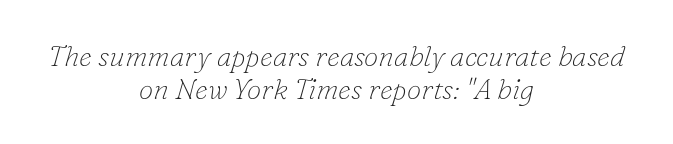
Q: Is the text bold? A: No.
Q: Is the text italic (slanted)? A: Yes, it leans right by about 16 degrees.
Q: Is the typeface a serif or a sans-serif typeface? A: Serif.
Q: Is the text underlined? A: No.
Q: How is the paragraph aligned? A: Centered.
Q: Is the spacing between letters normal or unusually wide? A: Normal.
Q: Is the spacing between lines tight, normal or loose? A: Tight.
Q: Width (condensed, normal, or wide)? A: Normal.
Q: Stroke contrast? A: Low.
Q: x-height? A: Small.
Q: Monospaced? A: No.
